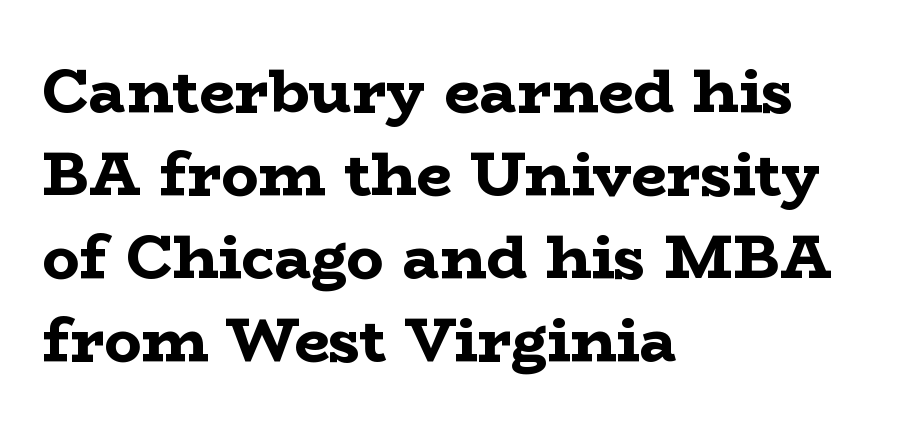
The type is set solid horizontally, with unmodified tracking. Think of a printed novel: that variable character pitch is what you see here. The font is running at its bold setting. Type style note: has serifs. If you drew a ruler down the left edge, every line would touch it. One glance says typical: line gaps are just what's usual.
